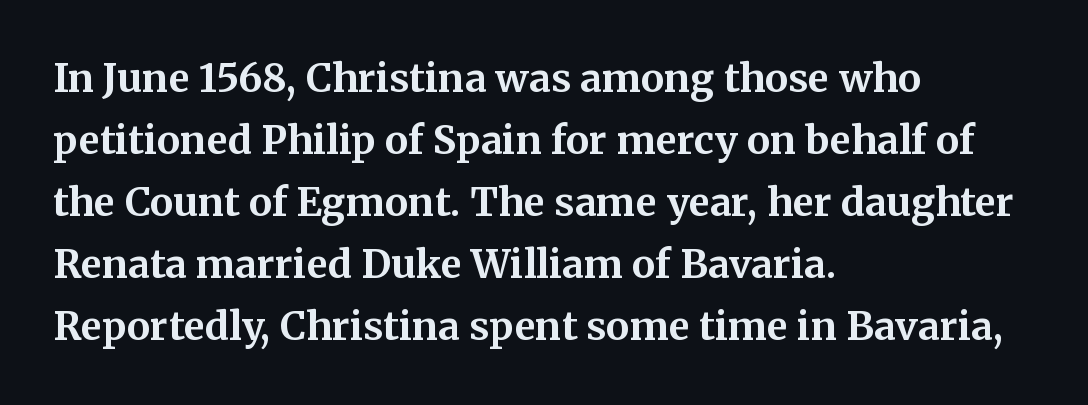
{"serif": "yes", "italic": "no", "bold": "yes", "weight": "bold", "width": "normal", "stroke_contrast": "medium", "x_height": "medium", "monospaced": "no", "underline": "no", "align": "left", "line_spacing": "normal", "line_spacing_ratio": 1.59, "letter_spacing": "normal", "letter_spacing_em": 0.0, "glyph_px": 39}
